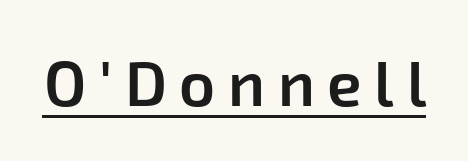
You could not count columns in this text — the font is proportionally spaced. The passage shown is semibold, sitting just below true bold. The rendered words wear a rule along their underside. Inter-character spacing is expanded well beyond the font's built-in metrics. In terms of letterform style, serifs are entirely absent.
